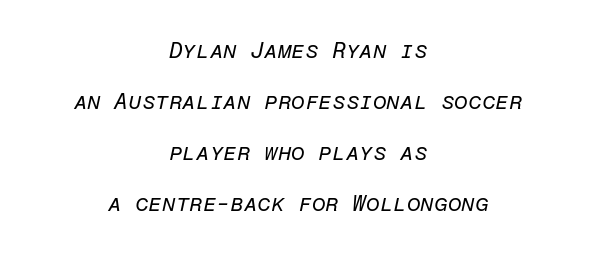
The image shows 22 px text type, italic (leaning right); set centered, loose line spacing (2.32x), normal letter spacing, not underlined.
